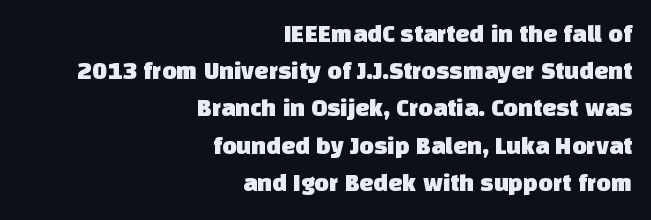
Q: Is the text underlined? A: No.
Q: How is the paragraph aligned? A: Right-aligned.
Q: Is the spacing between letters normal or unusually wide? A: Normal.
Q: Is the spacing between lines tight, normal or loose? A: Normal.
